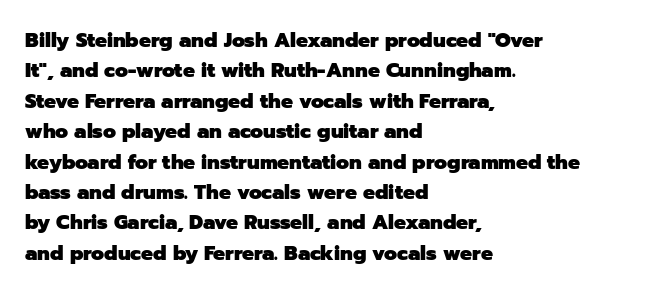
Heavy, bold letterforms. The rendering anchors every line to the left-hand side. The line-height multiplier appears to be the usual default. Style check: upright. There is no visible air inserted between adjacent glyphs. Descenders hang freely into open space.
